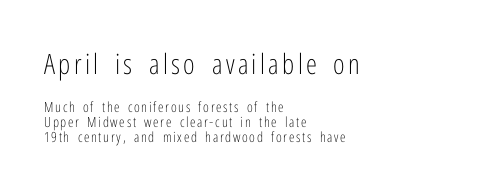
The image shows 28 px light, condensed sans-serif type, upright; set left-aligned, tight line spacing (1.09x), not underlined; the first (top) block is 2.0x larger; low stroke contrast and a medium x-height.
